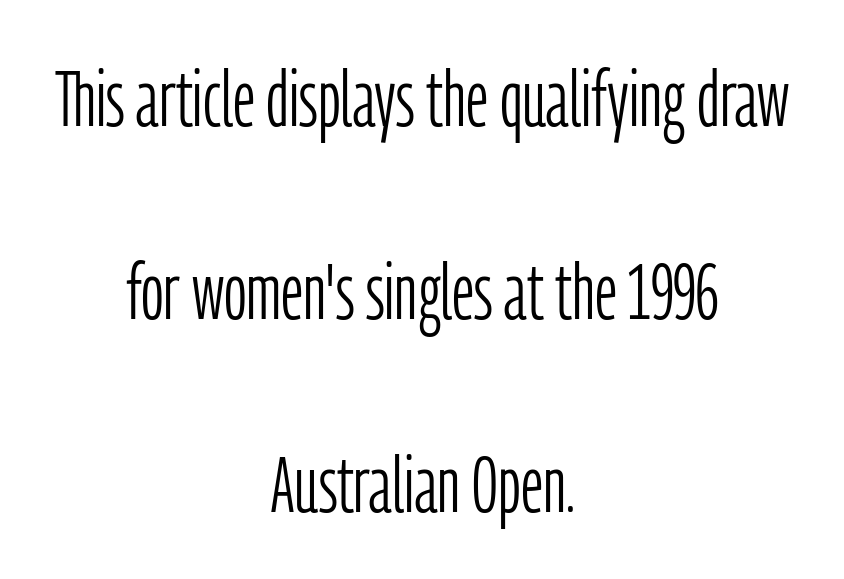
In terms of letterspacing, this is plain default setting. Grotesque or geometric, the face here clearly has no serifs. Whoever set this chose breathing room over compactness in the vertical rhythm. Posture: upright roman. Looks like regular typesetting: each glyph gets only the width it needs.
